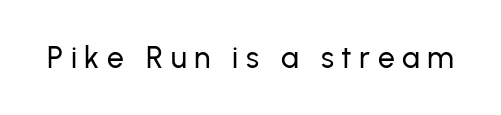
To sum up the face: it is a sans, with no serifs. Ascenders rise straight up at ninety degrees. Quick note: underline off. How are the letters spaced? Widely, with obvious added tracking. Varying glyph widths throughout — classic text-font behaviour.
